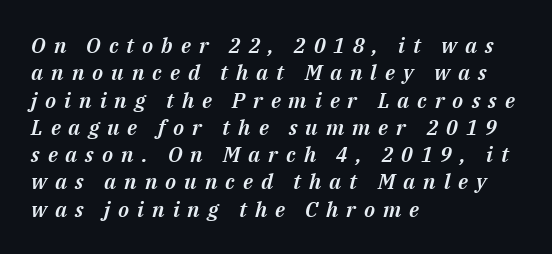
Does the copy run flush right? No — it runs flush left. Beneath every word, the page is bare. Does the leading feel generous? No, just average. Observe the wide spacing: letters keep a clear distance from each other.
